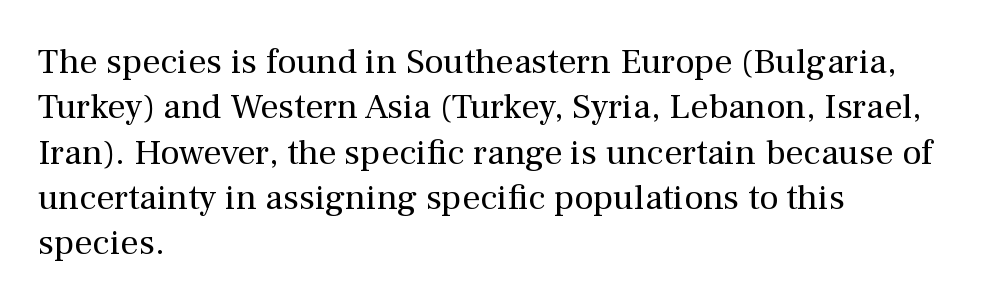
Q: Is the text bold? A: No.
Q: Is the text italic (slanted)? A: No, it is upright.
Q: Is the typeface a serif or a sans-serif typeface? A: Serif.
Q: Is the text underlined? A: No.
Q: How is the paragraph aligned? A: Left-aligned.
Q: Is the spacing between letters normal or unusually wide? A: Normal.
Q: Is the spacing between lines tight, normal or loose? A: Normal.
Q: Width (condensed, normal, or wide)? A: Normal.
Q: Stroke contrast? A: Medium.
Q: x-height? A: Medium.
Q: Monospaced? A: No.
